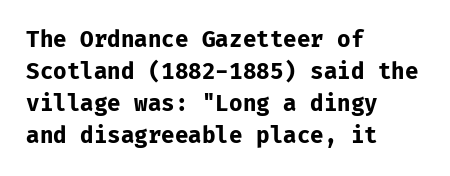
Q: Is the text bold? A: Yes.
Q: Is the text italic (slanted)? A: No, it is upright.
Q: Is the text underlined? A: No.
Q: How is the paragraph aligned? A: Left-aligned.
Q: Is the spacing between letters normal or unusually wide? A: Normal.
Q: Is the spacing between lines tight, normal or loose? A: Normal.
